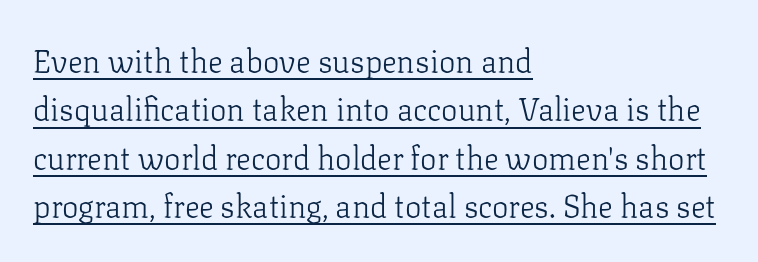
The image shows 31 px light serif type, upright; set left-aligned, normal line spacing (1.56x), normal letter spacing, underlined; low stroke contrast and a medium x-height.
